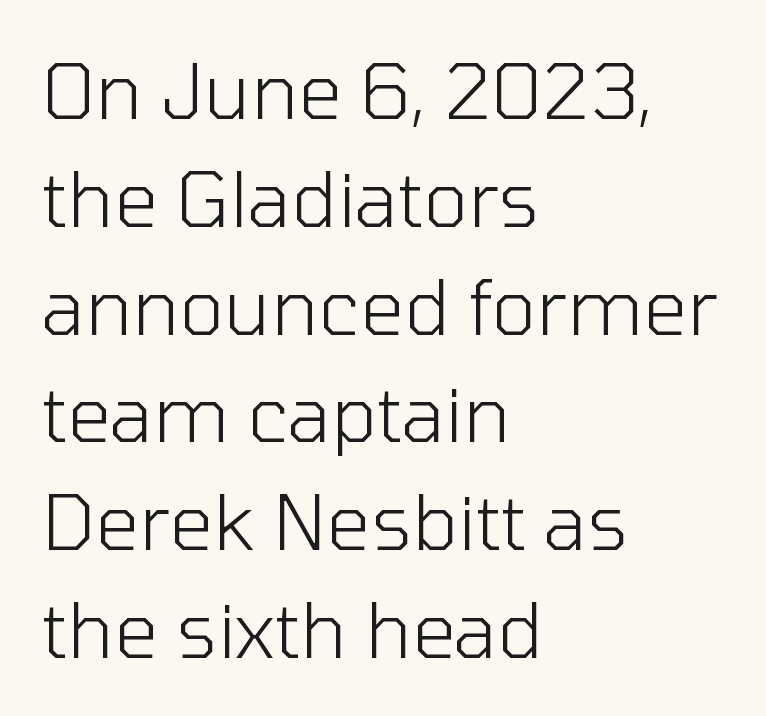
{"serif": "no", "italic": "no", "bold": "no", "weight": "light", "width": "normal", "stroke_contrast": "low", "x_height": "medium", "monospaced": "no", "underline": "no", "align": "left", "line_spacing": "normal", "line_spacing_ratio": 1.4, "letter_spacing": "normal", "letter_spacing_em": 0.0, "glyph_px": 77}
